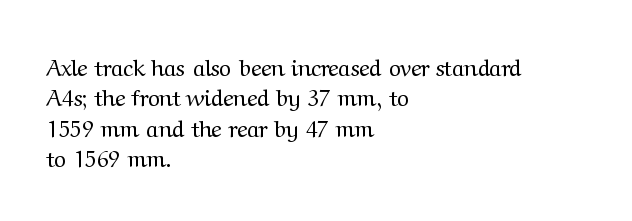
The space directly below the letters is spotless. Caption: standard tracking, unaltered. Vertically, the passage feels balanced, rows spaced as you'd expect. Does the lettering tilt? It doesn't — this is upright.
